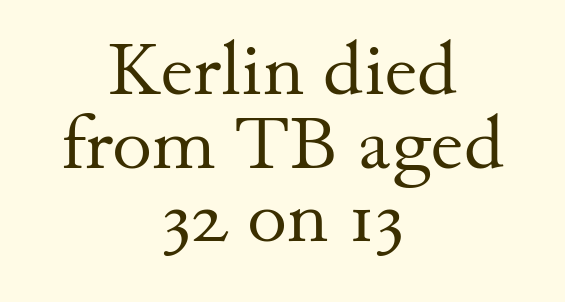
Vertical spacing — tight. Regarding serifs, this sample has them. The text block is weighted toward neither margin, spreading evenly from the middle. Nothing unusual about the tracking: characters are spaced as the font intends. Underline: absent.
